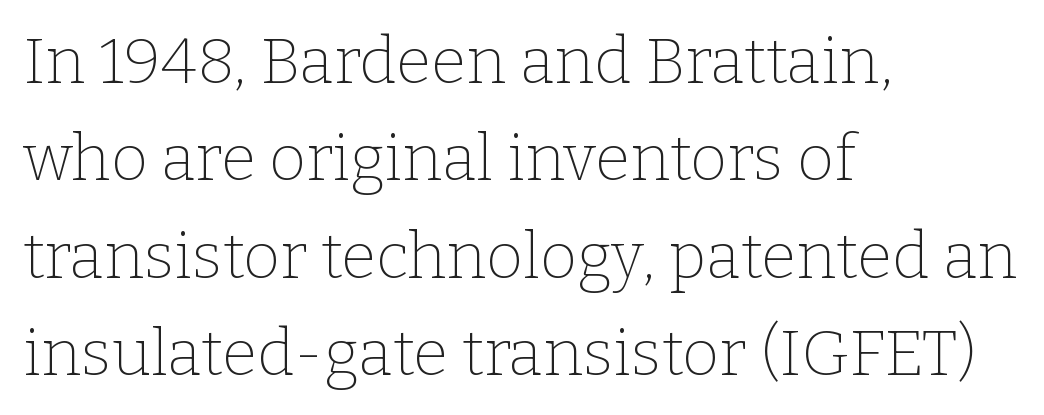
This is the regular roman posture of the typeface. Beneath every word, the page is bare. A typesetter would call this proportional, since set widths differ per character. No heavy texture on the line: the type isn't bold.
